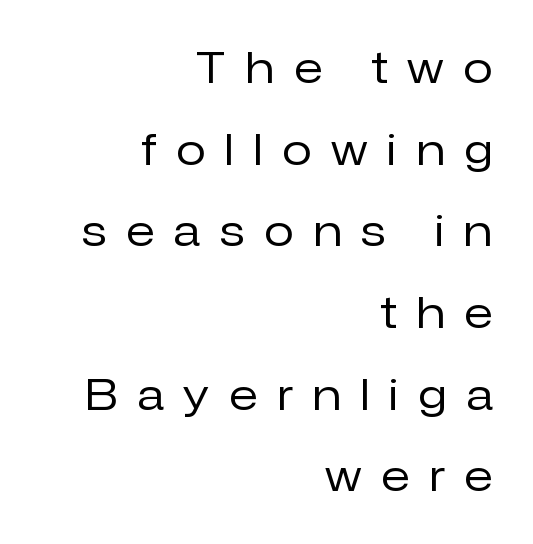
{"serif": "no", "italic": "no", "bold": "no", "weight": "regular", "width": "normal", "stroke_contrast": "low", "x_height": "medium", "monospaced": "no", "underline": "no", "align": "right", "line_spacing": "loose", "line_spacing_ratio": 1.9, "letter_spacing": "wide", "letter_spacing_em": 0.46, "glyph_px": 43}
